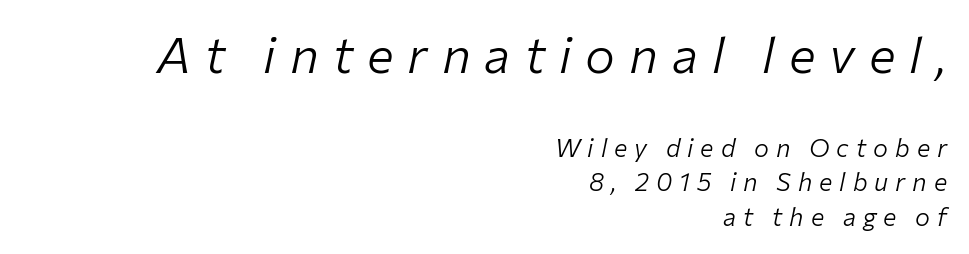
{"italic": "yes", "lean": "right", "slant_degrees": 12, "bold": "no", "weight": "light", "width": "normal", "stroke_contrast": "low", "x_height": "medium", "monospaced": "no", "underline": "no", "align": "right", "line_spacing": "normal", "line_spacing_ratio": 1.38, "letter_spacing": "wide", "letter_spacing_em": 0.28, "larger_block": "first", "size_ratio": 2.0, "glyph_px": 50}
